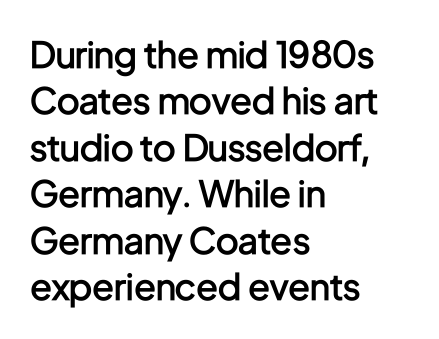
The space between consecutive lines is moderate. Line starts are locked; line ends wander. Note the varied advance widths — an 'i' is clearly narrower than an 'm'. The letters are semibold — heavier than regular but short of a full bold.
